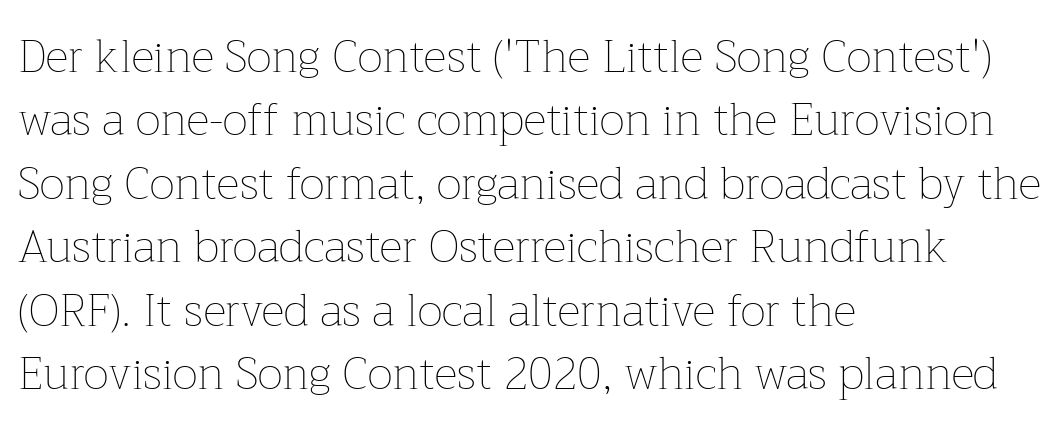
Just letters on the line, the space beneath them empty. Which margin do the lines hug? The left one — the right edge is uneven. The letters look calm and open, with moderate or lighter stems. Characters remain perfectly vertical along every line.
